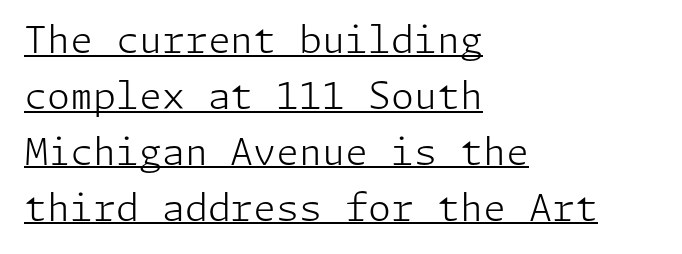
Q: Is the text bold? A: No.
Q: Is the text italic (slanted)? A: No, it is upright.
Q: Is the typeface a serif or a sans-serif typeface? A: Sans-serif.
Q: Is the text underlined? A: Yes.
Q: How is the paragraph aligned? A: Left-aligned.
Q: Is the spacing between letters normal or unusually wide? A: Normal.
Q: Is the spacing between lines tight, normal or loose? A: Normal.
Q: Width (condensed, normal, or wide)? A: Normal.
Q: Stroke contrast? A: Low.
Q: x-height? A: Medium.
